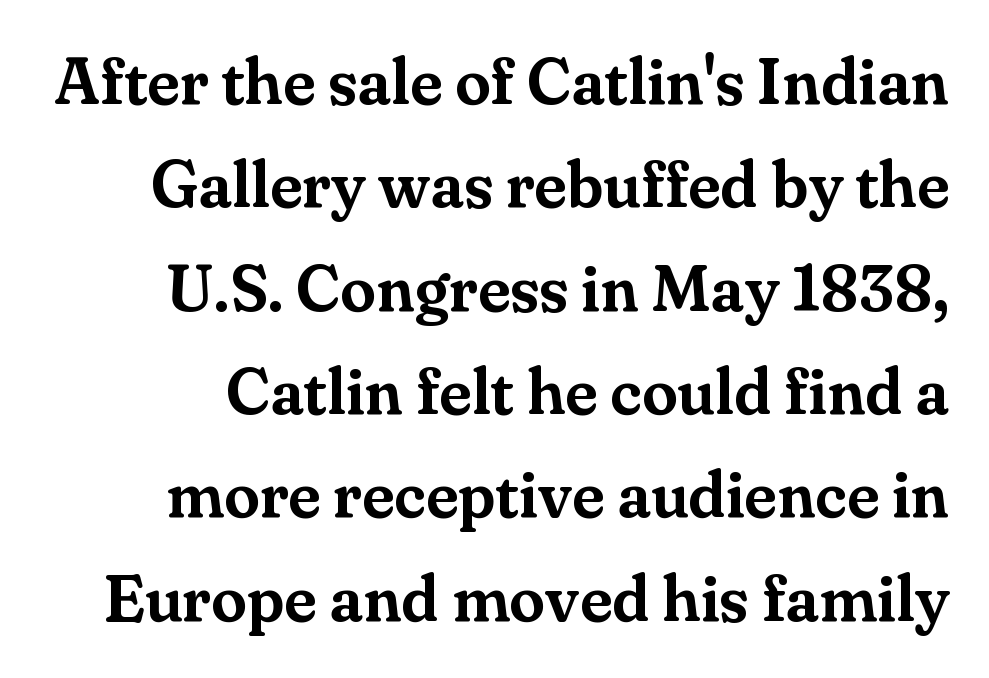
The image shows 65 px serif type, upright; set normal line spacing (1.59x), normal letter spacing, not underlined; medium stroke contrast and a small x-height.
